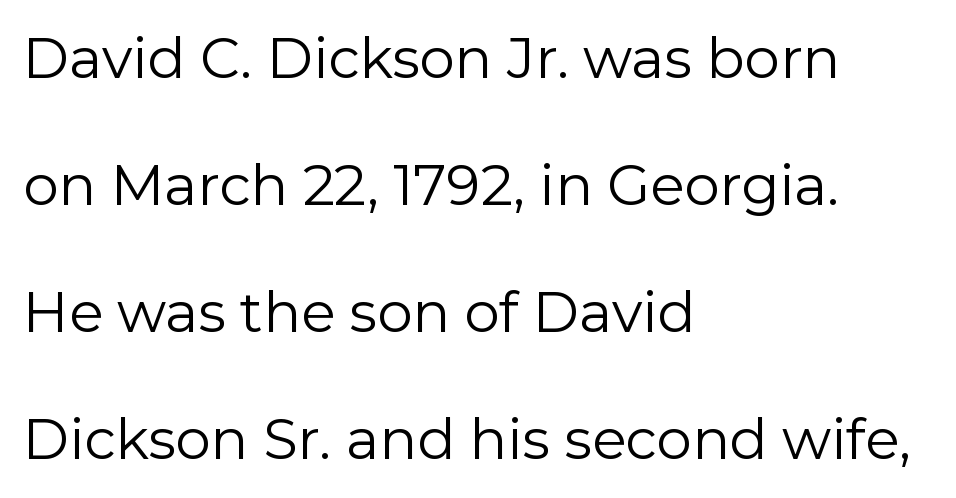
{"serif": "no", "italic": "no", "bold": "no", "weight": "regular", "width": "normal", "stroke_contrast": "low", "x_height": "medium", "monospaced": "no", "underline": "no", "align": "left", "line_spacing": "loose", "line_spacing_ratio": 2.27, "letter_spacing": "normal", "letter_spacing_em": 0.0, "glyph_px": 56}
